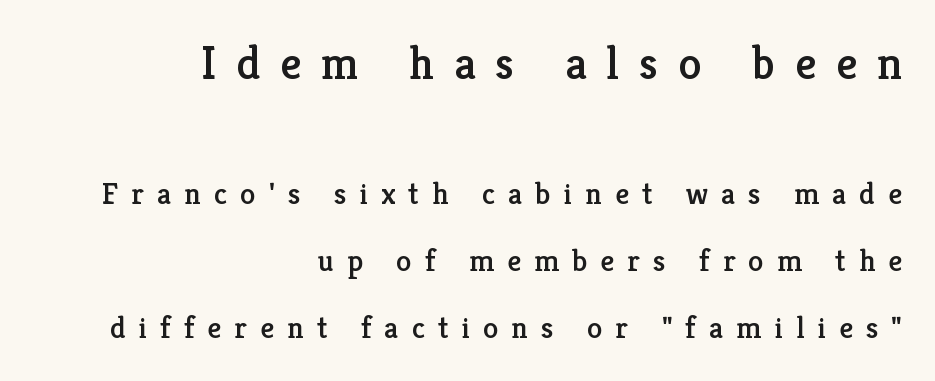
{"serif": "yes", "italic": "no", "width": "normal", "stroke_contrast": "low", "x_height": "medium", "monospaced": "no", "underline": "no", "align": "right", "line_spacing": "loose", "line_spacing_ratio": 2.17, "letter_spacing": "wide", "letter_spacing_em": 0.42, "larger_block": "first", "size_ratio": 1.52, "glyph_px": 47}
